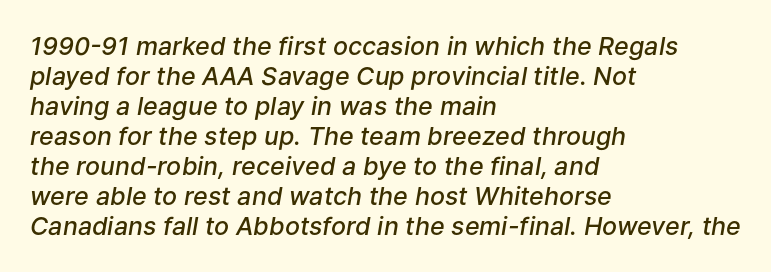
Q: Is the text bold? A: Semi-bold.
Q: Is the text italic (slanted)? A: Yes, it leans right by about 9 degrees.
Q: Is the text underlined? A: No.
Q: How is the paragraph aligned? A: Left-aligned.
Q: Is the spacing between letters normal or unusually wide? A: Normal.
